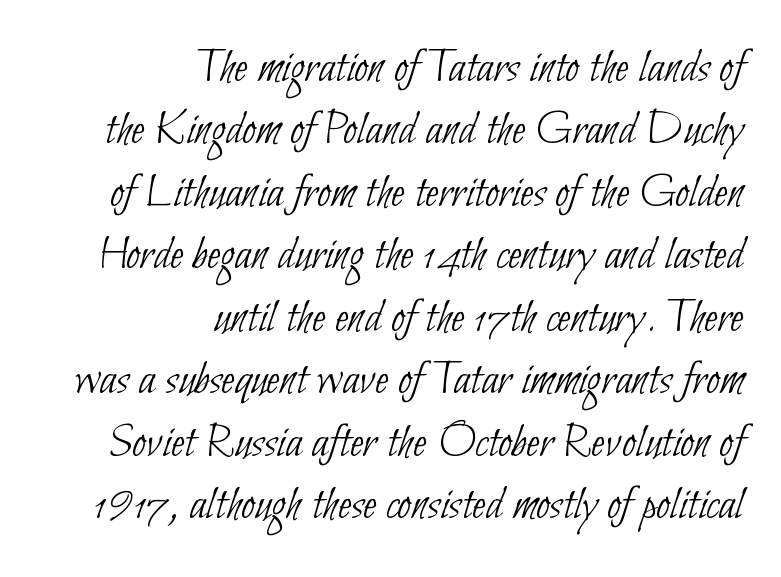
Q: Is the text bold? A: No.
Q: Is the typeface a serif or a sans-serif typeface? A: Sans-serif.
Q: Is the text underlined? A: No.
Q: How is the paragraph aligned? A: Right-aligned.
Q: Is the spacing between letters normal or unusually wide? A: Normal.
Q: Is the spacing between lines tight, normal or loose? A: Normal.
Q: Width (condensed, normal, or wide)? A: Condensed.
Q: Stroke contrast? A: Low.
Q: x-height? A: Small.
Q: Monospaced? A: No.
